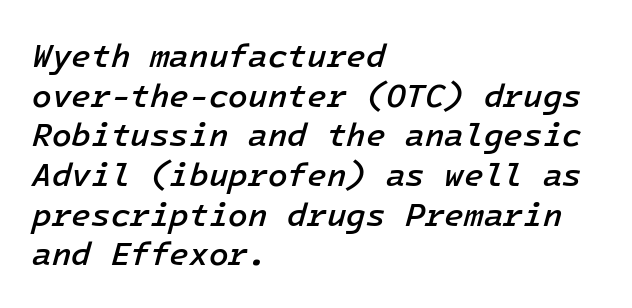
Q: Is the text bold? A: Semi-bold.
Q: Is the text italic (slanted)? A: Yes, it leans right by about 16 degrees.
Q: Is the text underlined? A: No.
Q: How is the paragraph aligned? A: Left-aligned.
Q: Is the spacing between letters normal or unusually wide? A: Normal.
Q: Width (condensed, normal, or wide)? A: Normal.
Q: Stroke contrast? A: Low.
Q: x-height? A: Medium.
